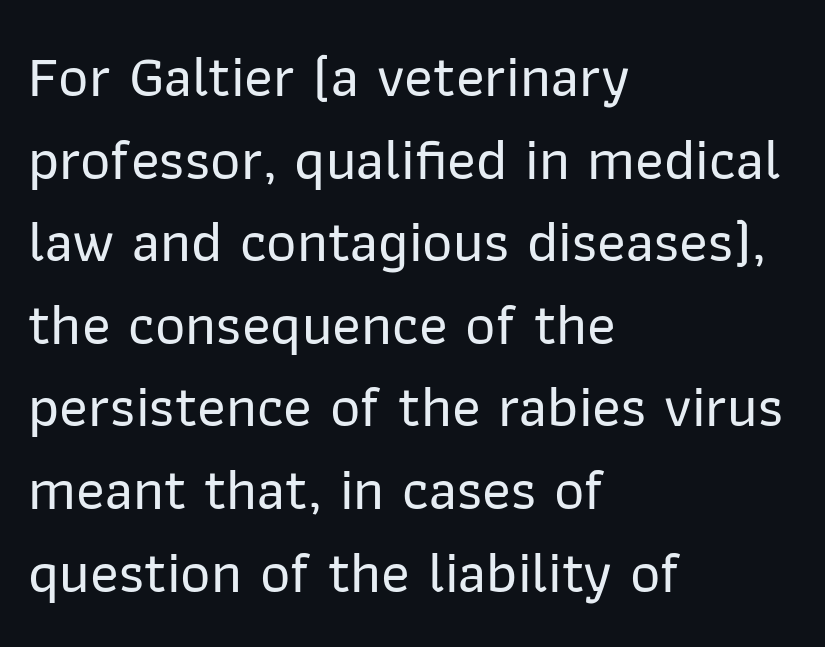
The image shows 59 px sans-serif type, upright; set left-aligned, normal line spacing (1.4x), normal letter spacing, not underlined; low stroke contrast and a medium x-height.
